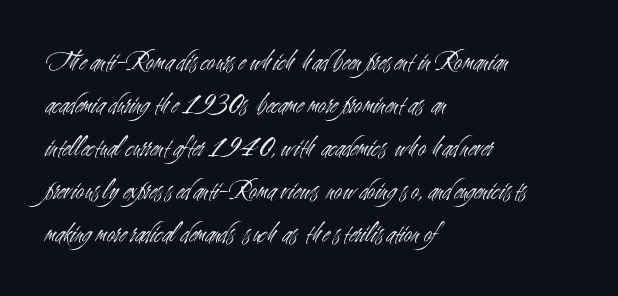
{"serif": "no", "bold": "no", "weight": "light", "width": "condensed", "stroke_contrast": "medium", "x_height": "small", "monospaced": "no", "underline": "no", "align": "left", "line_spacing": "normal", "line_spacing_ratio": 1.54, "letter_spacing": "normal", "letter_spacing_em": 0.0, "glyph_px": 28}
